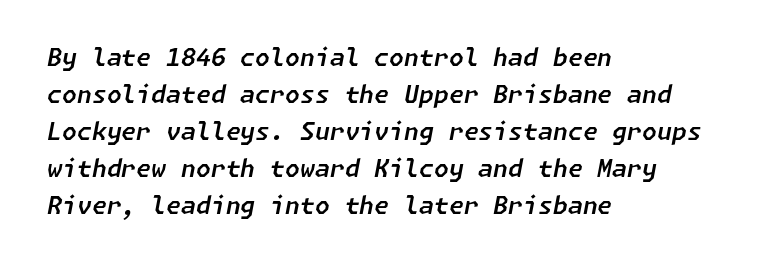
What's the leading like? Ordinary, nothing unusual. The face used here is rendered with its standard letterfit. Style check: oblique. Left-aligned paragraph, ragged on the right. The baseline area is clear.
